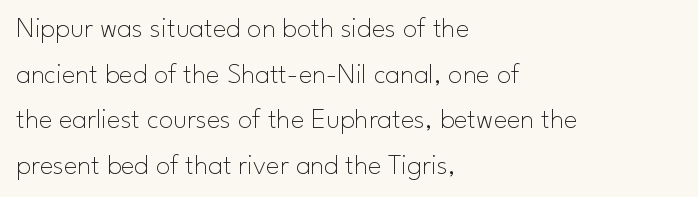
The image shows 29 px thin sans-serif type, upright; set left-aligned, normal line spacing (1.57x), normal letter spacing, not underlined; low stroke contrast and a small x-height.
